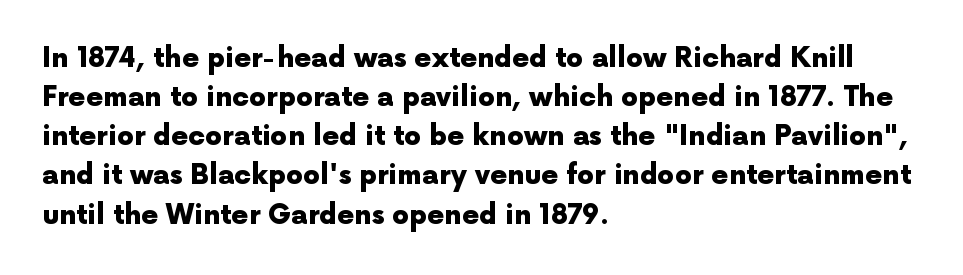
{"italic": "no", "bold": "yes", "underline": "no", "align": "left", "line_spacing": "normal", "line_spacing_ratio": 1.45, "letter_spacing": "normal", "letter_spacing_em": 0.0, "glyph_px": 27}
